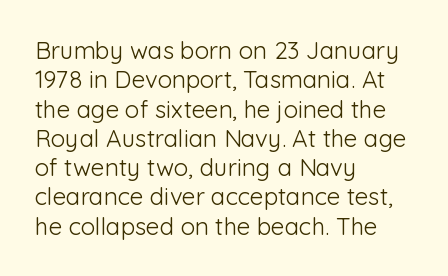
{"italic": "no", "bold": "no", "underline": "no", "align": "left", "line_spacing_ratio": 1.22, "letter_spacing": "normal", "letter_spacing_em": 0.0, "glyph_px": 24}
